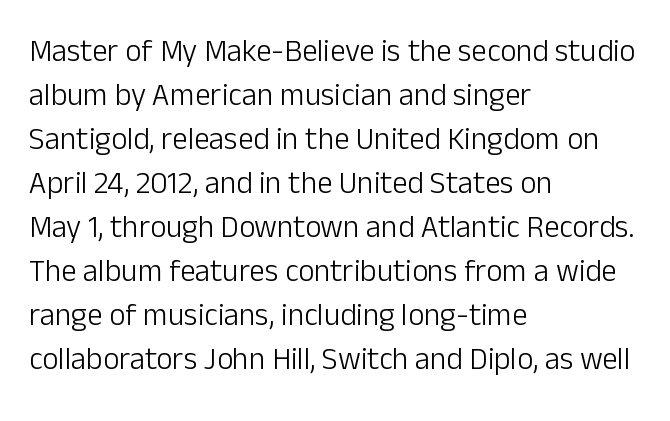
Q: Is the text bold? A: No.
Q: Is the text italic (slanted)? A: No, it is upright.
Q: Is the typeface a serif or a sans-serif typeface? A: Sans-serif.
Q: Is the text underlined? A: No.
Q: How is the paragraph aligned? A: Left-aligned.
Q: Is the spacing between letters normal or unusually wide? A: Normal.
Q: Is the spacing between lines tight, normal or loose? A: Normal.
Q: Width (condensed, normal, or wide)? A: Normal.
Q: Stroke contrast? A: Low.
Q: x-height? A: Medium.
Q: Monospaced? A: No.
